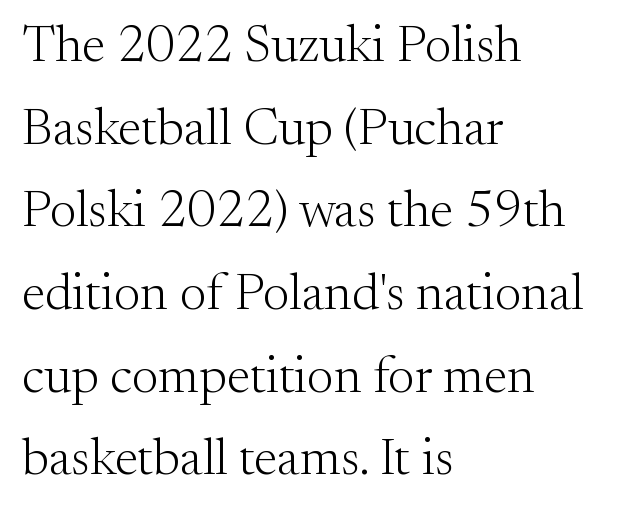
Q: Is the text bold? A: No.
Q: Is the text italic (slanted)? A: No, it is upright.
Q: Is the typeface a serif or a sans-serif typeface? A: Serif.
Q: Is the text underlined? A: No.
Q: How is the paragraph aligned? A: Left-aligned.
Q: Is the spacing between letters normal or unusually wide? A: Normal.
Q: Is the spacing between lines tight, normal or loose? A: Normal.
Q: Width (condensed, normal, or wide)? A: Normal.
Q: Stroke contrast? A: Medium.
Q: x-height? A: Small.
Q: Monospaced? A: No.
